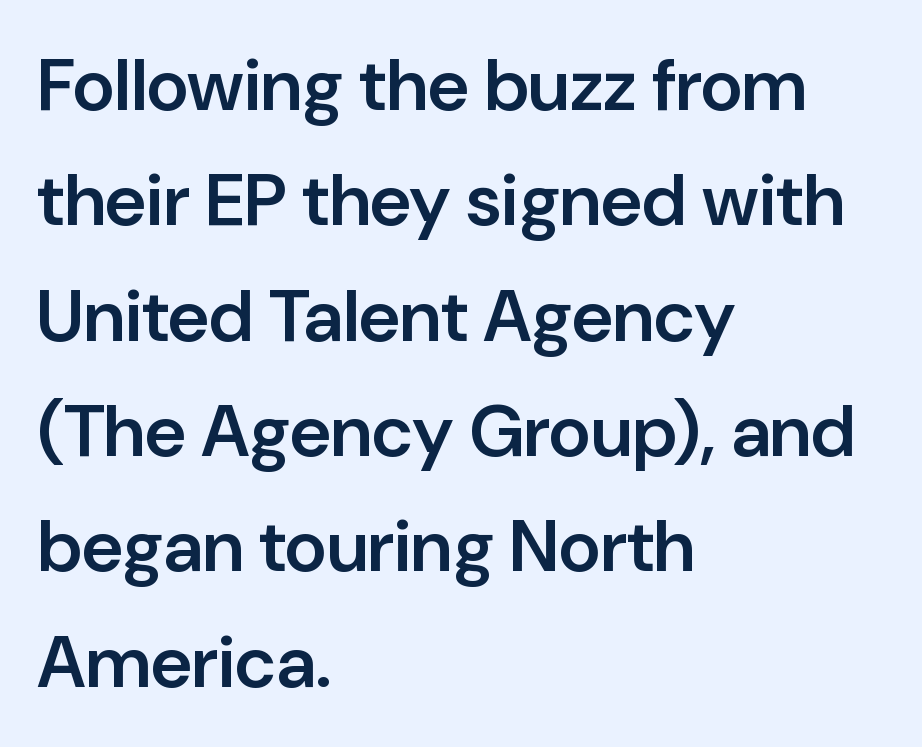
The image shows 73 px semibold sans-serif type, upright; set left-aligned, normal line spacing (1.58x), normal letter spacing, not underlined; low stroke contrast and a medium x-height.
